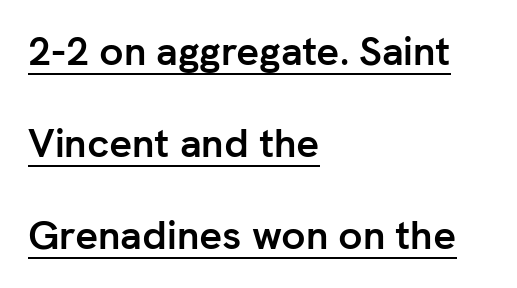
The paragraph has a hard left edge and a soft right edge. The type family on display is of the sans-serif kind. The rendering uses a bold face; every stroke is thick and dark. Unlike italic type, these characters show no tilt at all.
